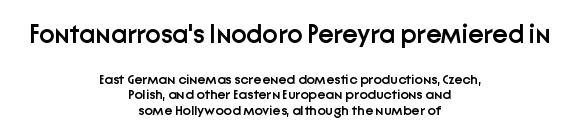
The image shows 26 px text type, upright; set centered, tight line spacing (1.11x), normal letter spacing, not underlined; the first (top) block is 1.86x larger.
